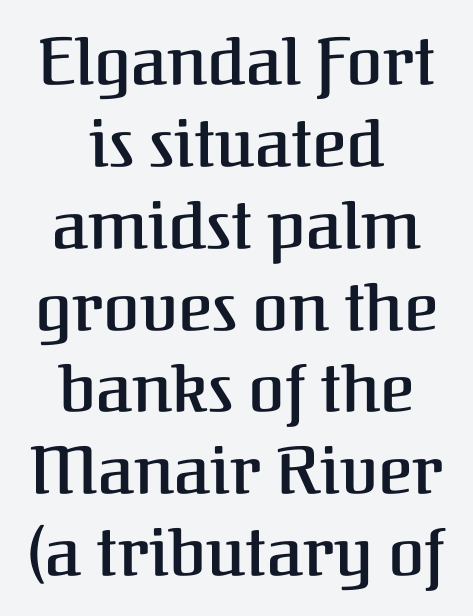
Q: Is the text bold? A: Semi-bold.
Q: Is the text italic (slanted)? A: No, it is upright.
Q: Is the typeface a serif or a sans-serif typeface? A: Serif.
Q: Is the text underlined? A: No.
Q: How is the paragraph aligned? A: Centered.
Q: Is the spacing between letters normal or unusually wide? A: Normal.
Q: Width (condensed, normal, or wide)? A: Normal.
Q: Stroke contrast? A: Medium.
Q: x-height? A: Medium.
Q: Monospaced? A: No.
